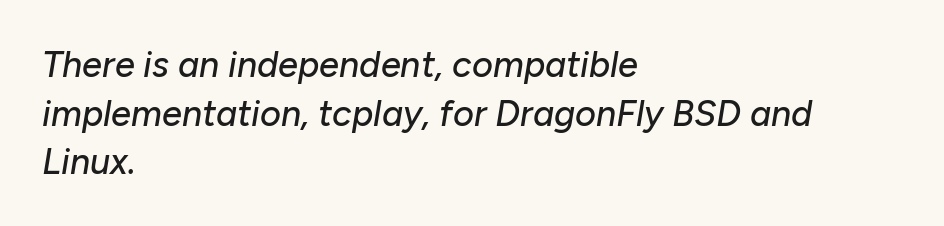
The image shows 36 px text type, italic (leaning right); set left-aligned, normal line spacing (1.35x), normal letter spacing, not underlined; low stroke contrast and a medium x-height.
